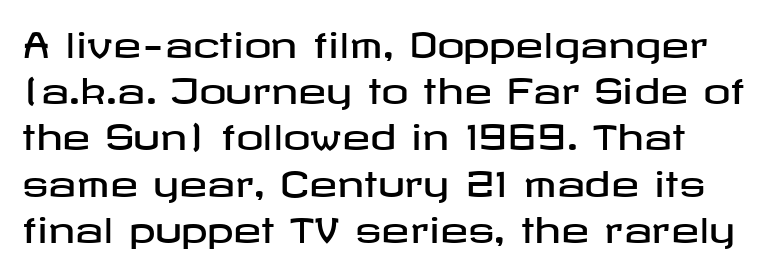
Q: Is the text italic (slanted)? A: No, it is upright.
Q: Is the typeface a serif or a sans-serif typeface? A: Sans-serif.
Q: Is the text underlined? A: No.
Q: Is the spacing between letters normal or unusually wide? A: Normal.
Q: Is the spacing between lines tight, normal or loose? A: Normal.
Q: Width (condensed, normal, or wide)? A: Wide.
Q: Stroke contrast? A: Low.
Q: x-height? A: Medium.
